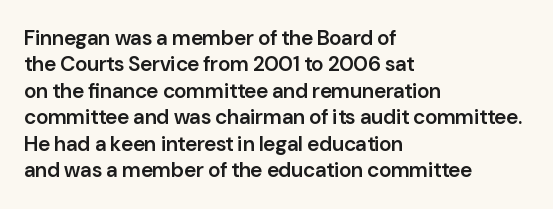
{"italic": "no", "bold": "semi", "underline": "no", "align": "left", "line_spacing": "normal", "line_spacing_ratio": 1.26, "letter_spacing": "normal", "letter_spacing_em": 0.0, "glyph_px": 21}
